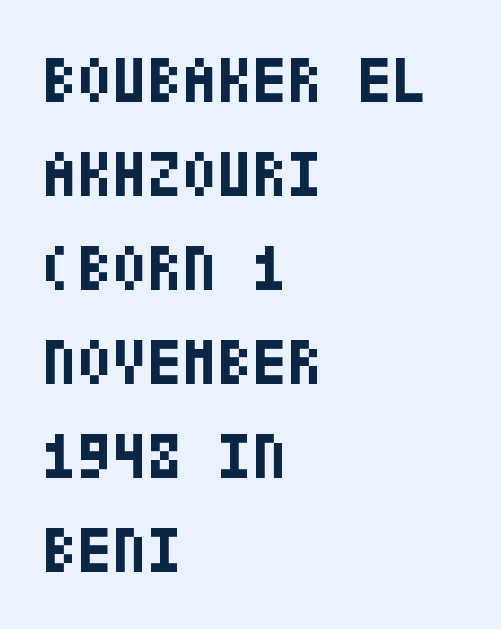
Leftover space on each line is placed entirely after the last word. What weight is shown? A full bold with thick strokes. No extra tracking has been applied to these lines. This rendering employs a face without finishing strokes, i.e., a sans-serif. In terms of leading, this rendering sits right in the middle.
